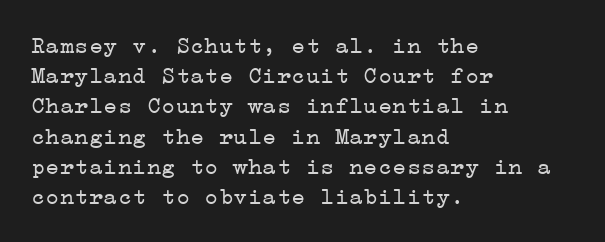
The weight would be labelled regular, book, light, or lighter still. Every stem runs plumb, perpendicular to the baseline. Descender tails drop into unmarked territory. One glance says typical: line gaps are just what's usual.
